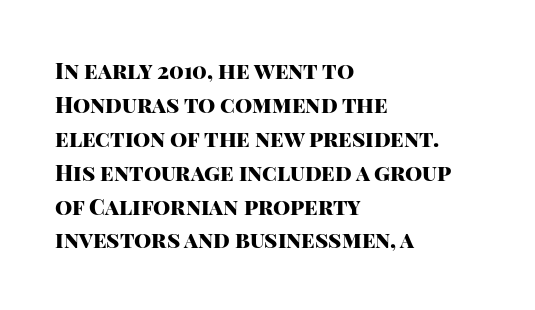
Q: Is the text bold? A: Yes.
Q: Is the text italic (slanted)? A: No, it is upright.
Q: Is the text underlined? A: No.
Q: How is the paragraph aligned? A: Left-aligned.
Q: Is the spacing between letters normal or unusually wide? A: Normal.
Q: Is the spacing between lines tight, normal or loose? A: Normal.
